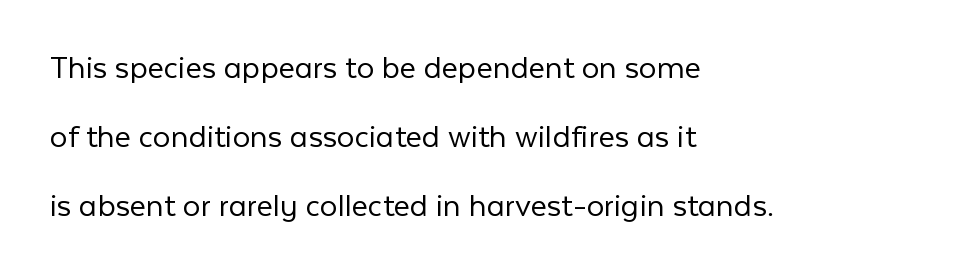
Just letters on the line, the space beneath them empty. This block would shrink considerably if given ordinary leading; it's expanded now. This sample uses a sans-serif face. Here the designer chose a conventional face with non-uniform glyph widths. Where is the straight margin? On the left. Ordinary non-slanted type is in use.
